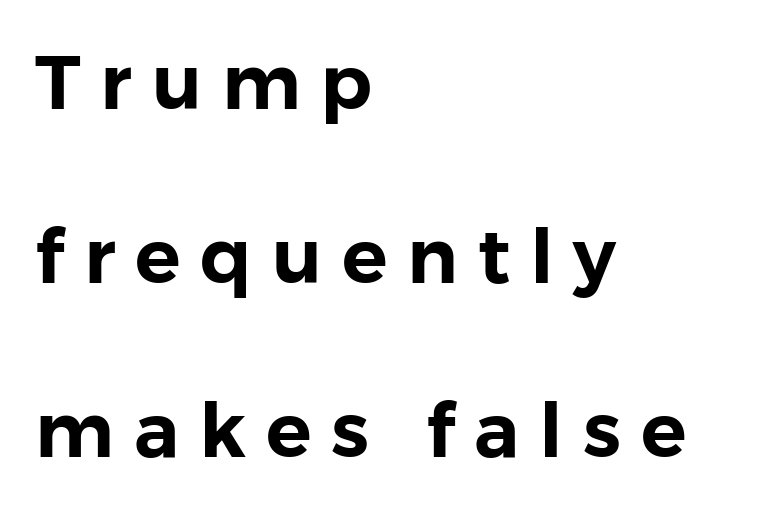
The image shows 76 px sans-serif type, upright; set left-aligned, loose line spacing (2.29x), unusually wide letter spacing (+0.26 em), not underlined; a medium x-height.
